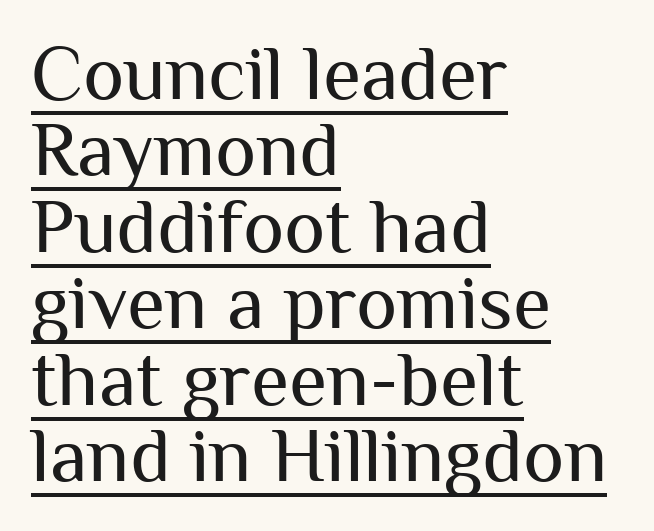
Casual observation: everything's shoved over to the left. Proportional: the letters do not fall into vertical columns. Between one letter and the next there's only the usual sliver of space. The vertical gap from one line to the next is small. Emphasis is given by a line drawn under the lettering. Vertical stems look standard width or narrower in stroke.
